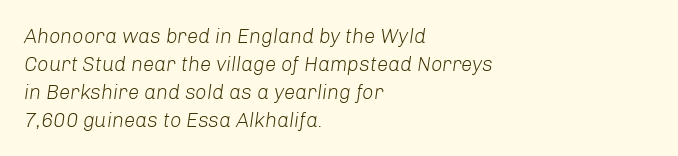
Q: Is the text bold? A: No.
Q: Is the text italic (slanted)? A: Yes, it leans right by about 8 degrees.
Q: Is the text underlined? A: No.
Q: How is the paragraph aligned? A: Left-aligned.
Q: Is the spacing between letters normal or unusually wide? A: Normal.
Q: Is the spacing between lines tight, normal or loose? A: Normal.
